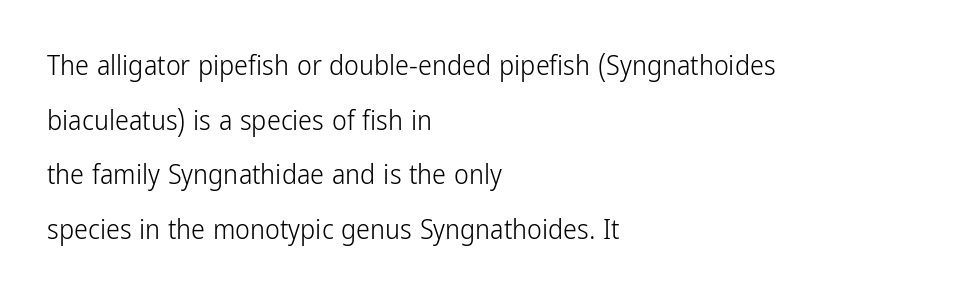
{"serif": "no", "italic": "no", "bold": "no", "weight": "light", "width": "condensed", "stroke_contrast": "low", "x_height": "medium", "monospaced": "no", "underline": "no", "align": "left", "line_spacing": "loose", "line_spacing_ratio": 1.95, "letter_spacing": "normal", "letter_spacing_em": 0.0, "glyph_px": 28}
